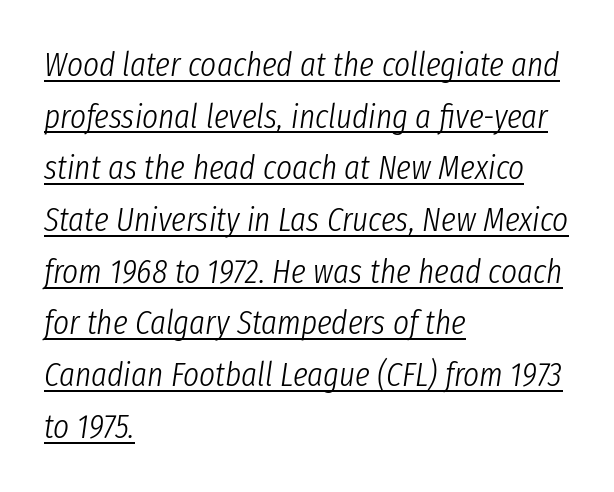
Q: Is the text bold? A: No.
Q: Is the text italic (slanted)? A: Yes, it leans right by about 8 degrees.
Q: Is the text underlined? A: Yes.
Q: How is the paragraph aligned? A: Left-aligned.
Q: Is the spacing between letters normal or unusually wide? A: Normal.
Q: Is the spacing between lines tight, normal or loose? A: Normal.
Q: Width (condensed, normal, or wide)? A: Condensed.
Q: Stroke contrast? A: Low.
Q: x-height? A: Medium.
Q: Monospaced? A: No.
